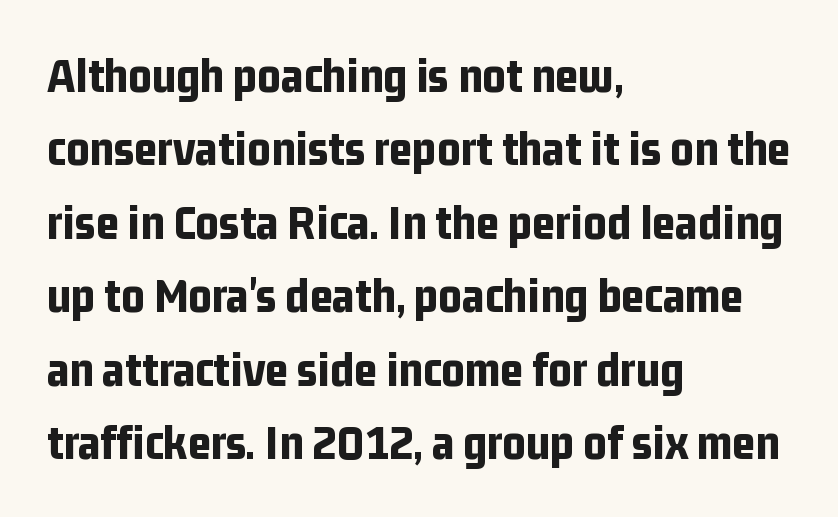
Is the block centered? No — it sits flush against the left margin. The letters are bold, with thick, heavy strokes. Proportional: the letters do not fall into vertical columns. Characters follow at the spacing the type designer built in. Rule under the text: the space is simply empty. Note: no serifs on the glyphs.
